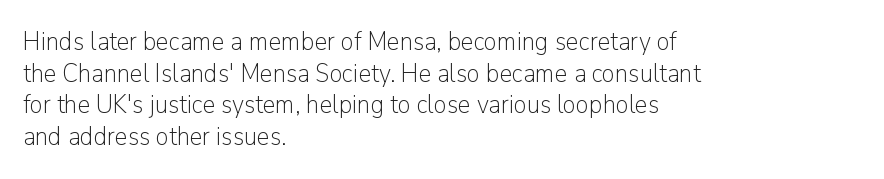
The image shows 26 px text type, upright; set left-aligned, line spacing 1.22x, normal letter spacing, not underlined.
